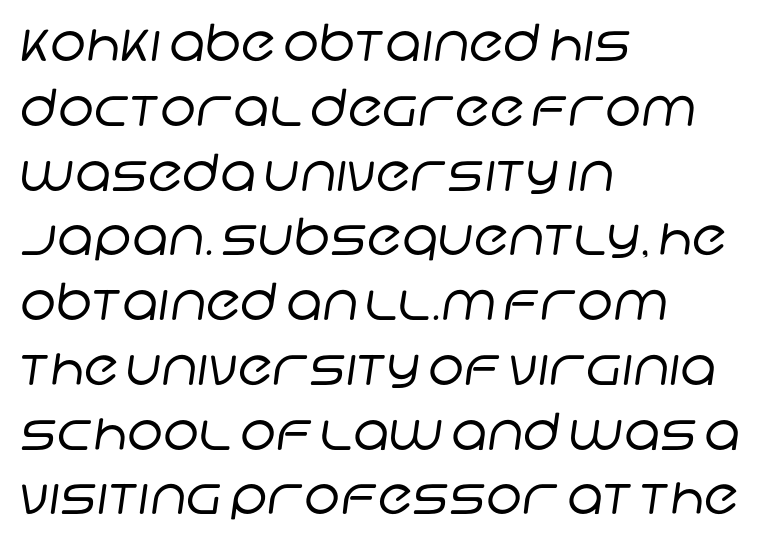
The image shows 51 px regular-weight sans-serif type; set left-aligned, normal line spacing (1.27x), normal letter spacing, not underlined; low stroke contrast and a large x-height.
